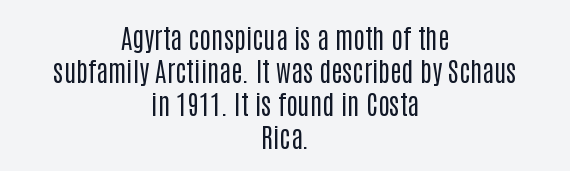
Q: Is the text bold? A: No.
Q: Is the text italic (slanted)? A: No, it is upright.
Q: Is the text underlined? A: No.
Q: How is the paragraph aligned? A: Centered.
Q: Is the spacing between letters normal or unusually wide? A: Normal.
